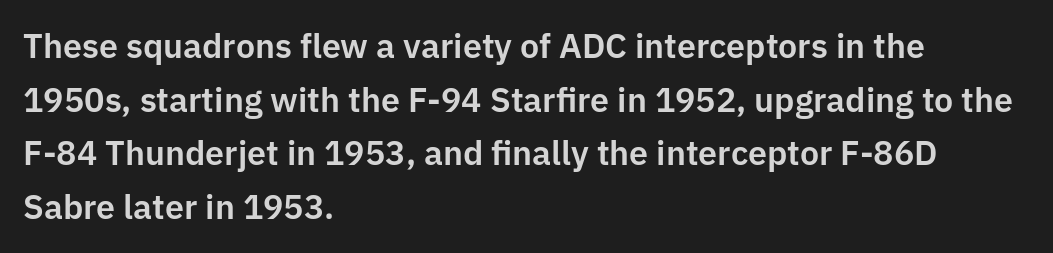
The image shows 34 px sans-serif type, upright; set left-aligned, normal line spacing (1.58x), normal letter spacing, not underlined; low stroke contrast and a medium x-height.
